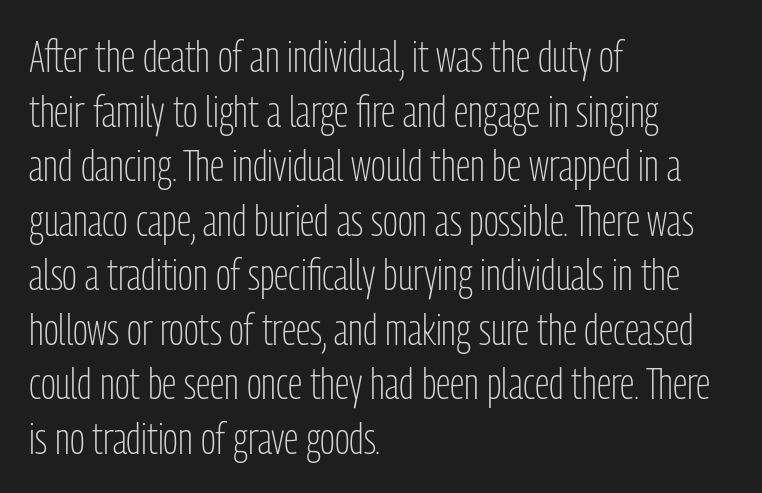
The image shows 44 px light, condensed sans-serif type, upright; set left-aligned, line spacing 1.24x, normal letter spacing, not underlined; low stroke contrast and a medium x-height.
